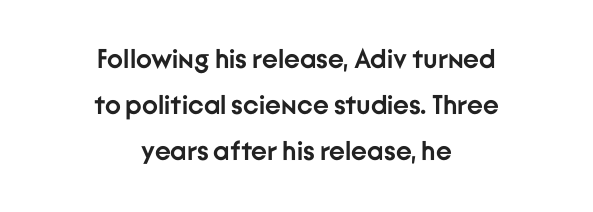
The image shows 27 px bold type, upright; set centered, normal line spacing (1.7x), normal letter spacing, not underlined.
